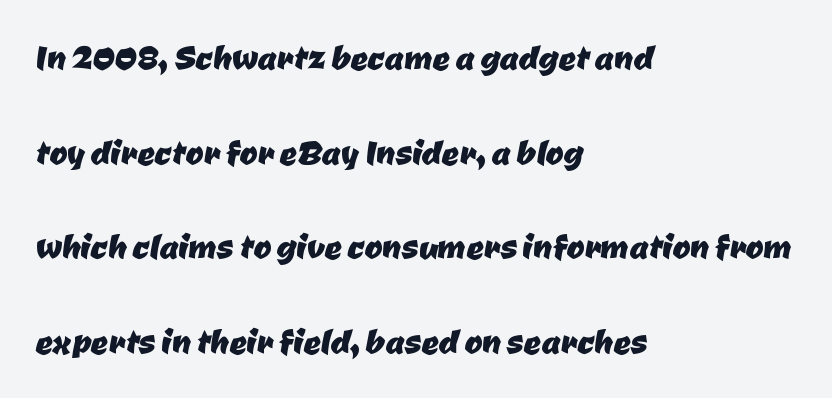
The image shows 43 px sans-serif type; set left-aligned, loose line spacing (2.2x), normal letter spacing, not underlined; low stroke contrast and a medium x-height.
